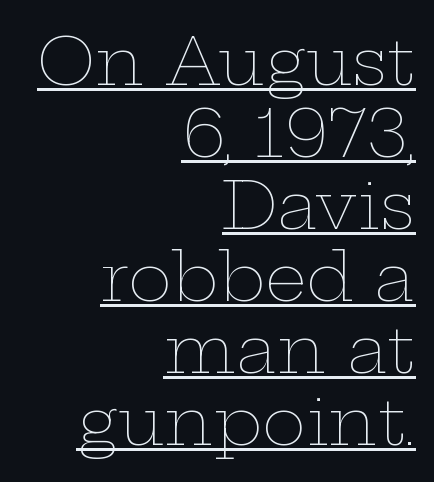
The compositor pushed each line to the right boundary. Looks like regular typesetting: each glyph gets only the width it needs. The face looks like a standard text weight, possibly lighter. These lines were composed using upright roman letters.
